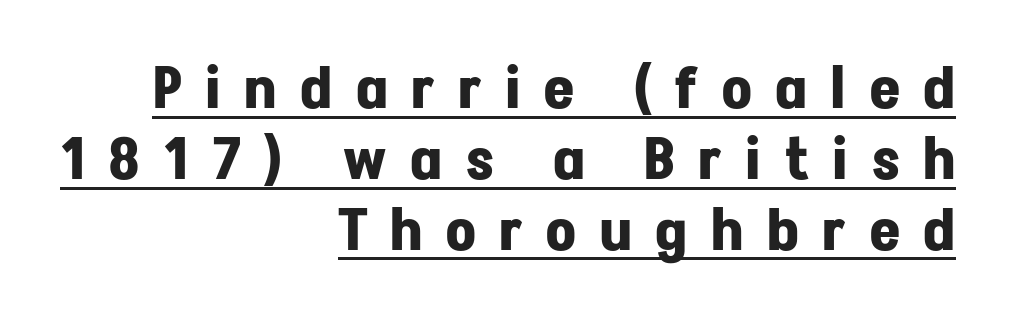
{"serif": "no", "italic": "no", "bold": "yes", "weight": "bold", "width": "normal", "stroke_contrast": "low", "x_height": "medium", "monospaced": "no", "underline": "yes", "align": "right", "line_spacing_ratio": 1.22, "letter_spacing": "wide", "letter_spacing_em": 0.41, "glyph_px": 58}
